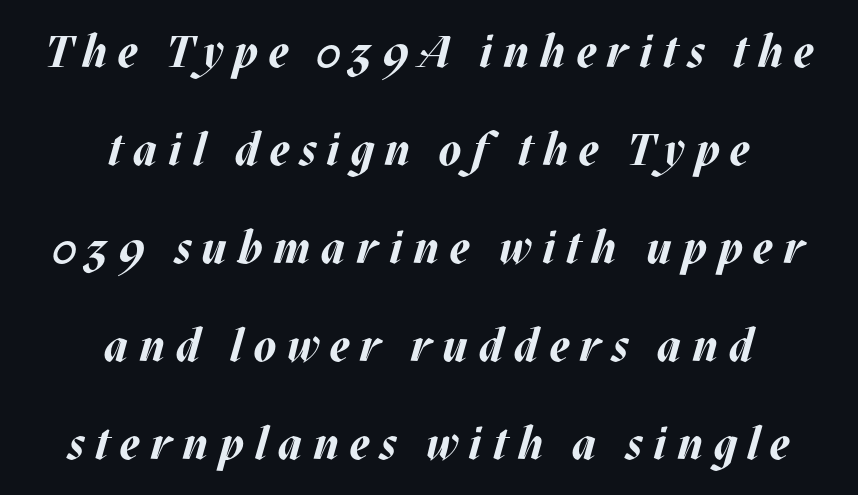
The image shows 45 px bold type, italic (leaning right); set centered, loose line spacing (2.18x), unusually wide letter spacing (+0.23 em), not underlined; medium stroke contrast and a large x-height.
